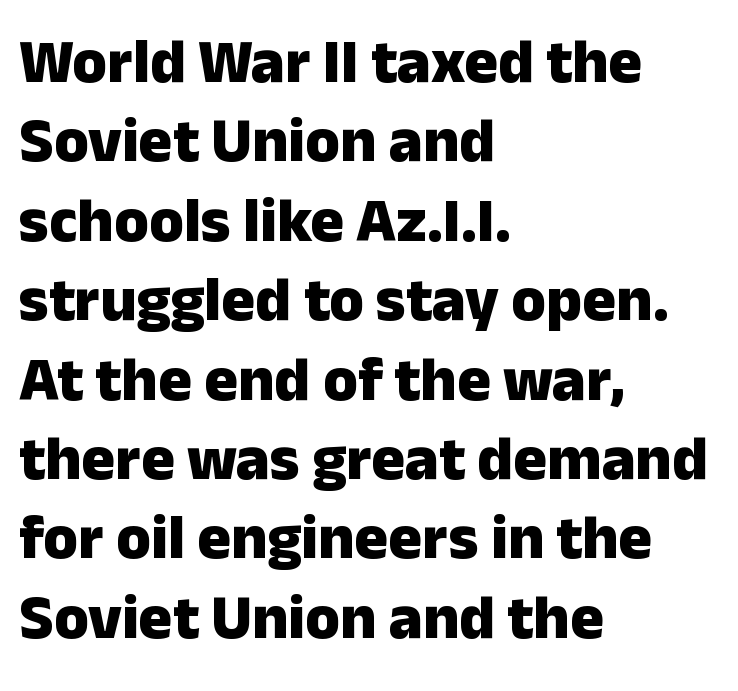
{"serif": "no", "italic": "no", "bold": "yes", "weight": "heavy", "width": "normal", "stroke_contrast": "low", "x_height": "medium", "monospaced": "no", "underline": "no", "align": "left", "line_spacing": "normal", "line_spacing_ratio": 1.26, "letter_spacing": "normal", "letter_spacing_em": 0.0, "glyph_px": 63}
